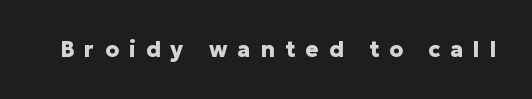
Q: Is the text bold? A: Yes.
Q: Is the text italic (slanted)? A: No, it is upright.
Q: Is the text underlined? A: No.
Q: Is the spacing between letters normal or unusually wide? A: Unusually wide.
